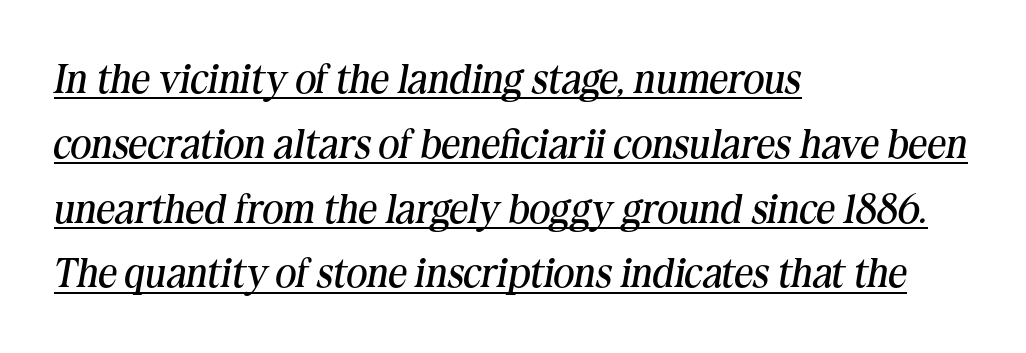
Is there much room between lines? A standard amount, neither cramped nor airy. Observe the serifs anchoring each vertical stroke in this sample. The text block is weighted toward the left margin, trailing off unevenly rightward. Words appear dense and cohesive because spacing is normal.
